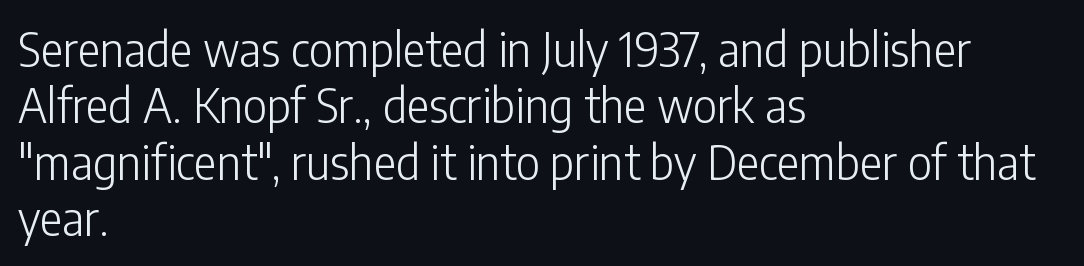
Q: Is the text bold? A: No.
Q: Is the text italic (slanted)? A: No, it is upright.
Q: Is the typeface a serif or a sans-serif typeface? A: Sans-serif.
Q: Is the text underlined? A: No.
Q: How is the paragraph aligned? A: Left-aligned.
Q: Is the spacing between letters normal or unusually wide? A: Normal.
Q: Width (condensed, normal, or wide)? A: Condensed.
Q: Stroke contrast? A: Low.
Q: x-height? A: Medium.
Q: Monospaced? A: No.
